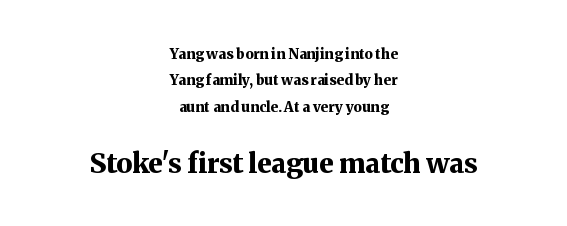
The image shows 27 px bold type, upright; set centered, line spacing 1.88x, normal letter spacing, not underlined; the second (bottom) block is 1.93x larger.
